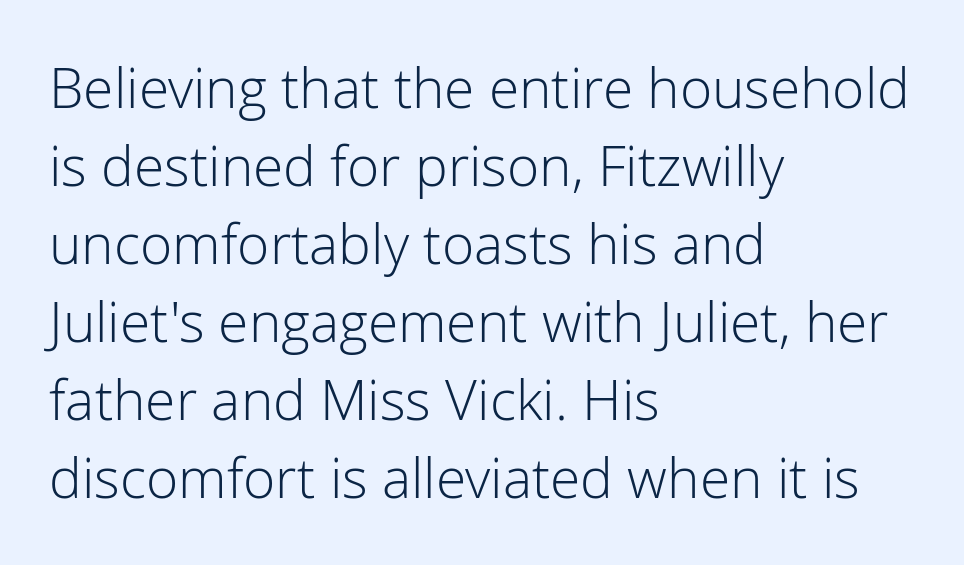
The image shows 55 px light sans-serif type, upright; set left-aligned, normal line spacing (1.42x), normal letter spacing, not underlined; low stroke contrast and a medium x-height.
